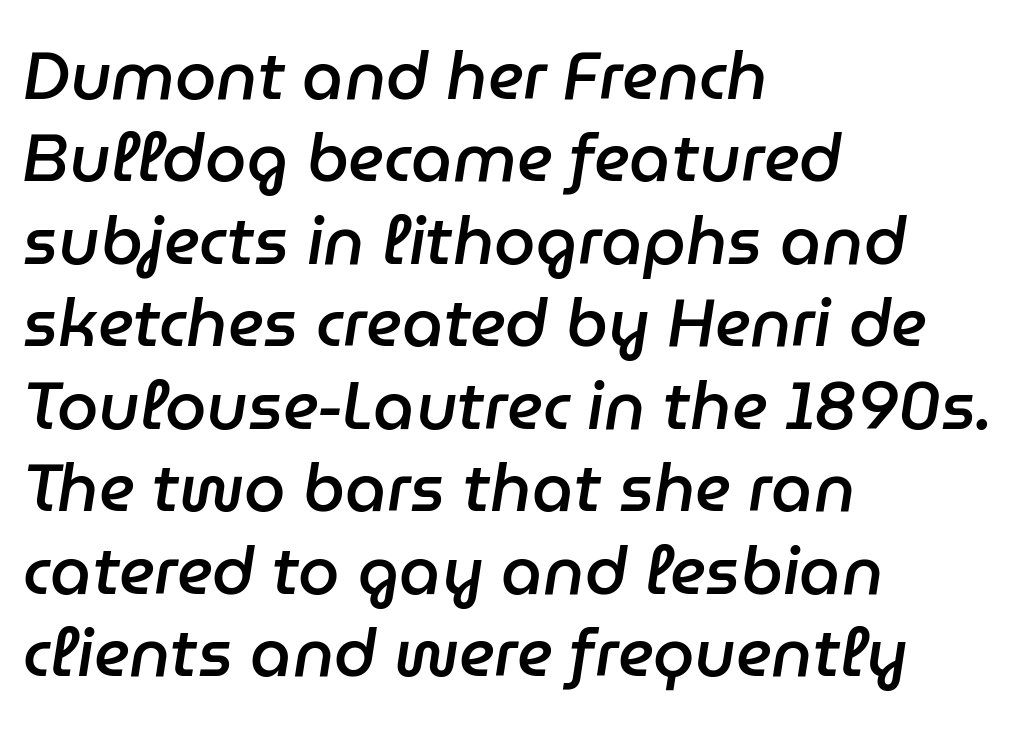
Quick note: italic. A somewhat darkened texture: the type is semibold rather than bold. Rows of type keep a routine distance in the vertical direction. Horizontally, the lines are justified to the leading edge only. Each word holds together tightly as a unit, with standard inter-letter gaps.
